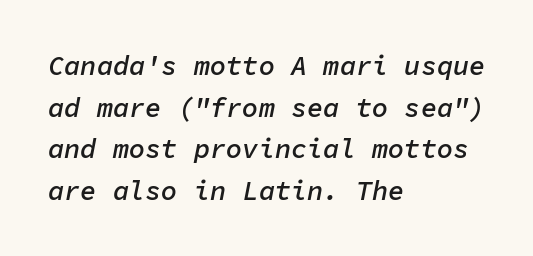
The image shows 27 px text type, italic (leaning right); set left-aligned, normal line spacing (1.54x), normal letter spacing, not underlined.
